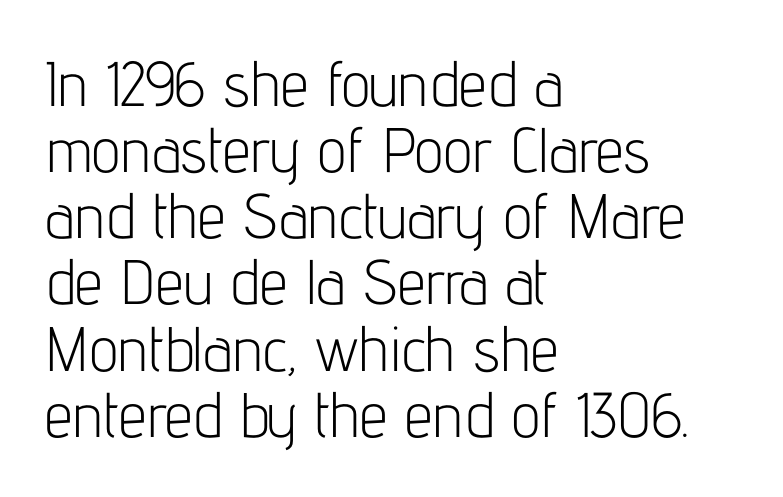
Q: Is the text bold? A: No.
Q: Is the text italic (slanted)? A: No, it is upright.
Q: Is the typeface a serif or a sans-serif typeface? A: Sans-serif.
Q: Is the text underlined? A: No.
Q: How is the paragraph aligned? A: Left-aligned.
Q: Is the spacing between letters normal or unusually wide? A: Normal.
Q: Is the spacing between lines tight, normal or loose? A: Tight.
Q: Width (condensed, normal, or wide)? A: Condensed.
Q: Stroke contrast? A: Low.
Q: x-height? A: Medium.
Q: Monospaced? A: No.
